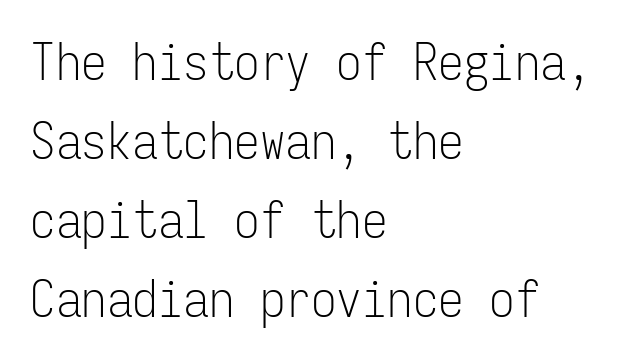
Honestly, there is no underline to notice here at all. The lines are quadded left. Posture: vertical. Letter spacing: default.
